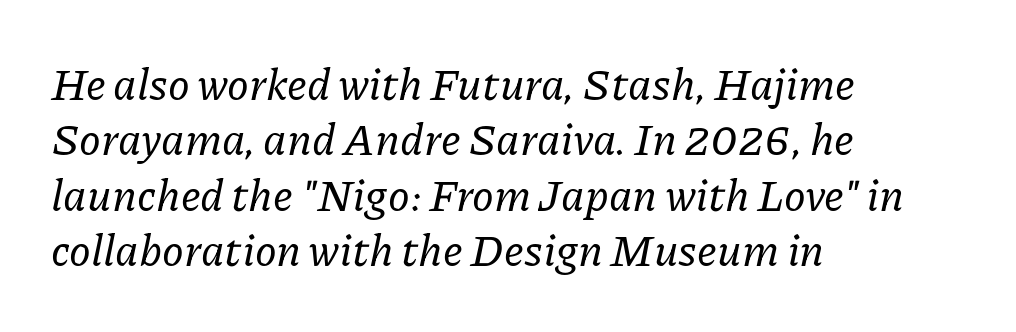
Q: Is the text italic (slanted)? A: Yes, it leans right by about 11 degrees.
Q: Is the typeface a serif or a sans-serif typeface? A: Serif.
Q: Is the text underlined? A: No.
Q: How is the paragraph aligned? A: Left-aligned.
Q: Is the spacing between letters normal or unusually wide? A: Normal.
Q: Is the spacing between lines tight, normal or loose? A: Normal.
Q: Width (condensed, normal, or wide)? A: Normal.
Q: Stroke contrast? A: Low.
Q: x-height? A: Medium.
Q: Monospaced? A: No.
